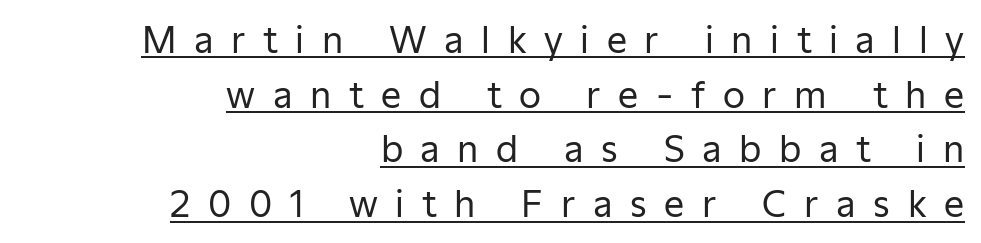
Q: Is the text bold? A: No.
Q: Is the text italic (slanted)? A: No, it is upright.
Q: Is the typeface a serif or a sans-serif typeface? A: Sans-serif.
Q: Is the text underlined? A: Yes.
Q: How is the paragraph aligned? A: Right-aligned.
Q: Is the spacing between letters normal or unusually wide? A: Unusually wide.
Q: Is the spacing between lines tight, normal or loose? A: Normal.
Q: Width (condensed, normal, or wide)? A: Normal.
Q: Stroke contrast? A: Low.
Q: x-height? A: Medium.
Q: Monospaced? A: No.
